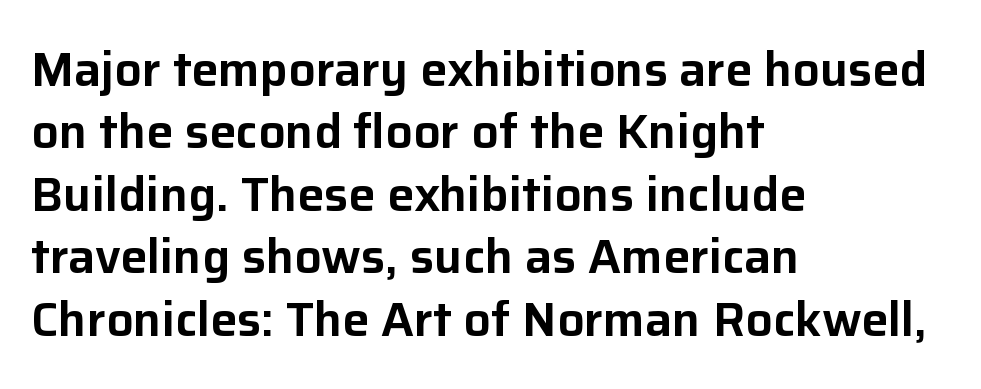
Typeset ragged right — the left edge is the straight one. These lines are rendered in a variable-pitch font. Decoration check: the copy has no underline. In terms of letterspacing, this is plain default setting. When letters stand straight like this, we call the style roman or upright. The leading is moderate, giving the passage an even texture.
